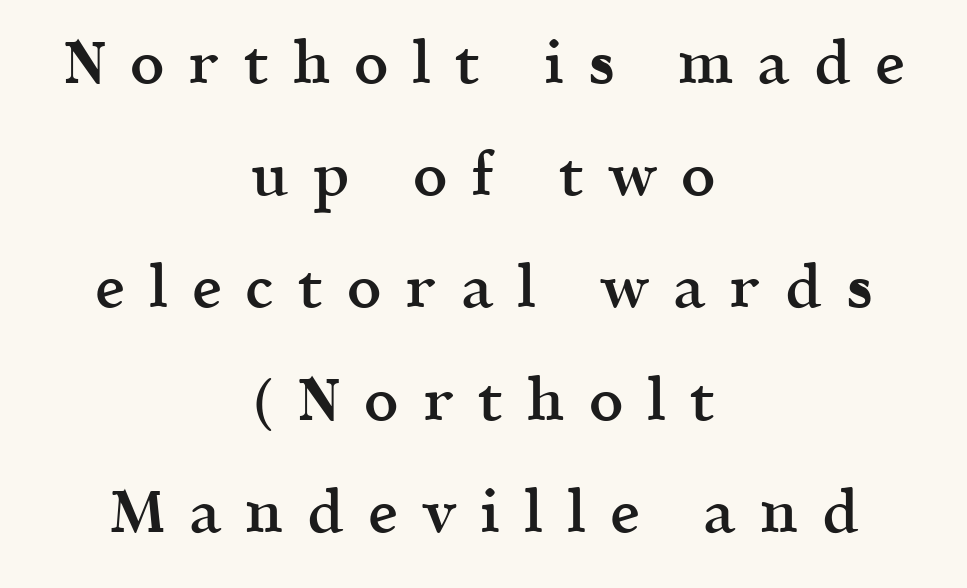
{"serif": "yes", "italic": "no", "bold": "semi", "weight": "semibold", "width": "normal", "x_height": "medium", "monospaced": "no", "underline": "no", "align": "center", "line_spacing_ratio": 1.87, "letter_spacing": "wide", "letter_spacing_em": 0.4, "glyph_px": 60}
